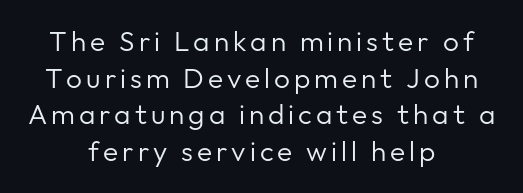
Q: Is the text bold? A: No.
Q: Is the text italic (slanted)? A: No, it is upright.
Q: Is the typeface a serif or a sans-serif typeface? A: Sans-serif.
Q: Is the text underlined? A: No.
Q: How is the paragraph aligned? A: Centered.
Q: Is the spacing between lines tight, normal or loose? A: Normal.
Q: Width (condensed, normal, or wide)? A: Normal.
Q: Stroke contrast? A: Low.
Q: x-height? A: Medium.
Q: Monospaced? A: No.
